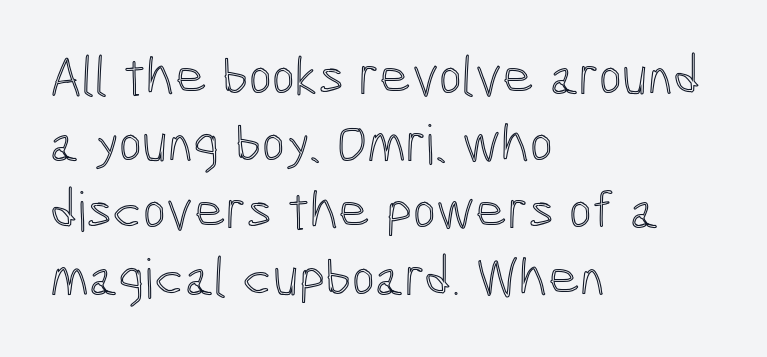
Q: Is the text italic (slanted)? A: No, it is upright.
Q: Is the text underlined? A: No.
Q: How is the paragraph aligned? A: Left-aligned.
Q: Is the spacing between letters normal or unusually wide? A: Normal.
Q: Width (condensed, normal, or wide)? A: Condensed.
Q: x-height? A: Medium.
Q: Monospaced? A: No.
